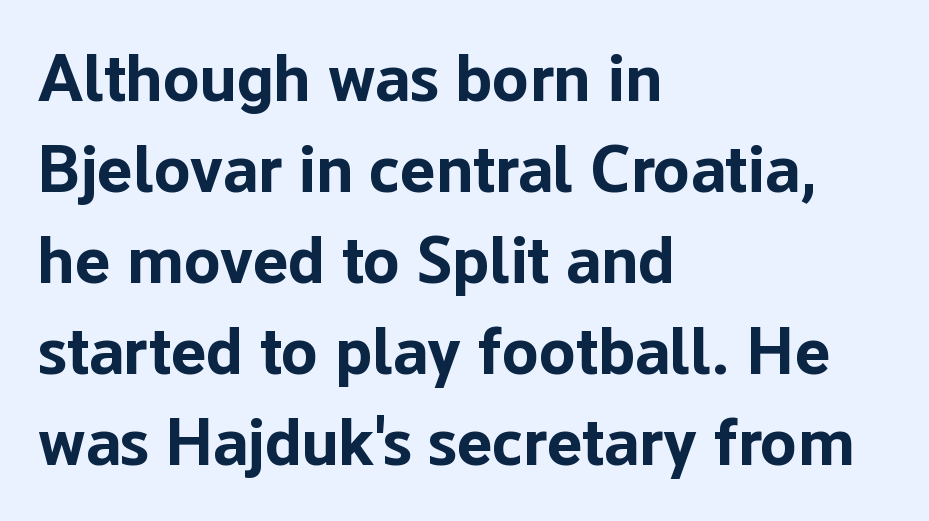
Does the weight exceed regular? Yes, all the way to bold. In terms of letterspacing, this is plain default setting. The rendering shows plain stroke endings on the letterforms — a sans-serif design. Proportional: the letters do not fall into vertical columns.
